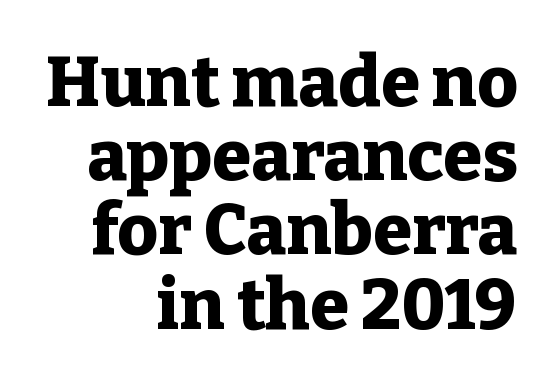
The image shows 70 px heavy serif type, upright; set right-aligned, tight line spacing (1.06x), normal letter spacing, not underlined; low stroke contrast and a medium x-height.
